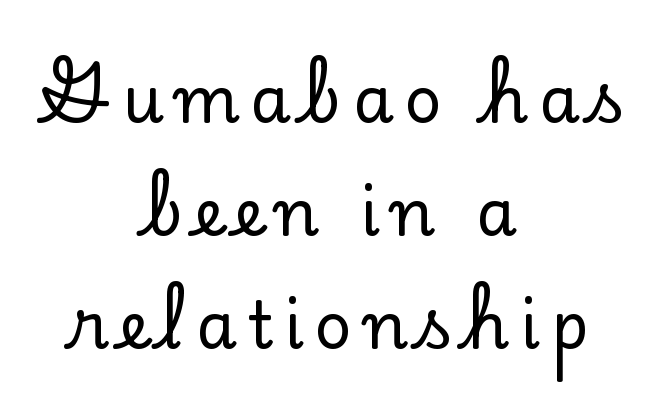
The image shows 65 px serif type, upright; set centered, line spacing 1.74x, not underlined; low stroke contrast and a small x-height.
